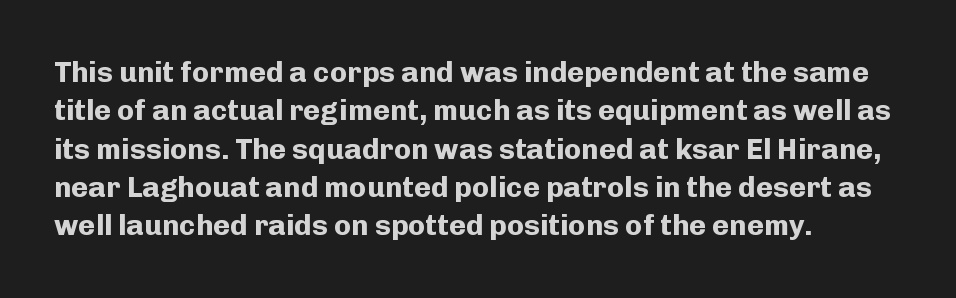
{"serif": "no", "italic": "no", "bold": "yes", "weight": "bold", "width": "normal", "stroke_contrast": "low", "x_height": "medium", "monospaced": "no", "underline": "no", "align": "left", "line_spacing": "normal", "line_spacing_ratio": 1.32, "letter_spacing": "normal", "letter_spacing_em": 0.0, "glyph_px": 29}
